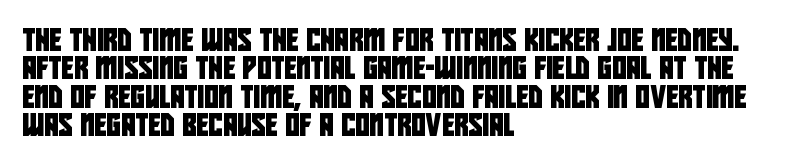
{"underline": "no", "align": "left", "line_spacing": "normal", "line_spacing_ratio": 1.29, "letter_spacing": "normal", "letter_spacing_em": 0.0, "glyph_px": 22}
